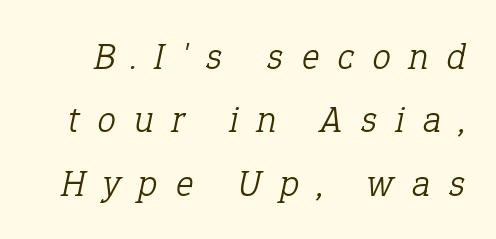
The image shows 37 px light serif type, italic (leaning right); set line spacing 1.71x, unusually wide letter spacing (+0.5 em), not underlined; low stroke contrast and a medium x-height.
